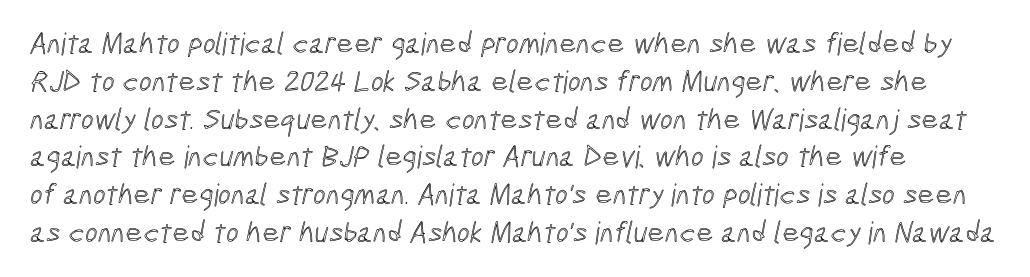
The letterforms sit shoulder to shoulder at normal distance. Rule under the text: the space is simply empty. The face used here is proportionally spaced, like ordinary book or web type. Quick note: interline space is typical.
